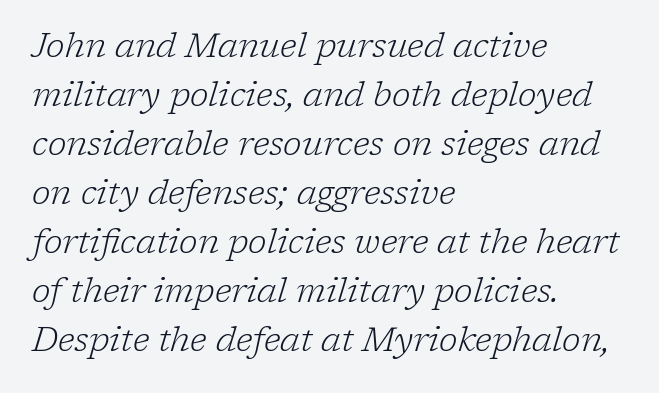
Looks like regular typesetting: each glyph gets only the width it needs. Reading down the block, your eye returns to a fixed left position each line. The space directly below the letters is spotless. Letterform terminals end in serifs throughout the passage. When letters slant like this, we call the style italic.
